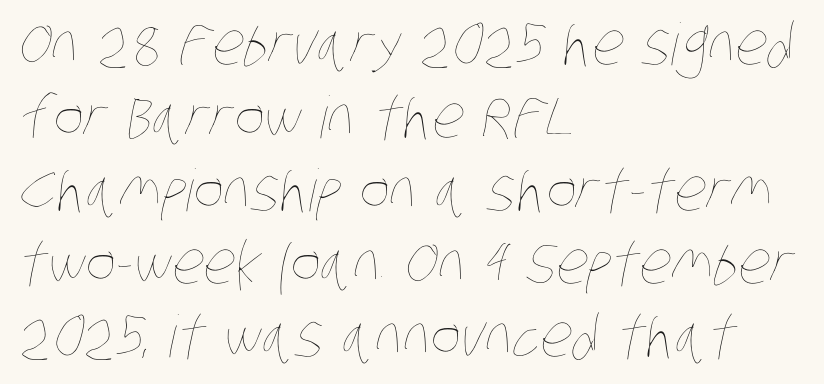
Q: Is the text bold? A: No.
Q: Is the text underlined? A: No.
Q: How is the paragraph aligned? A: Left-aligned.
Q: Is the spacing between letters normal or unusually wide? A: Normal.
Q: Is the spacing between lines tight, normal or loose? A: Normal.
Q: Width (condensed, normal, or wide)? A: Condensed.
Q: Stroke contrast? A: Low.
Q: x-height? A: Large.
Q: Monospaced? A: No.
